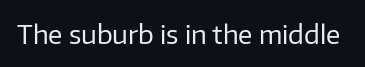
The image shows 26 px text type, upright; set normal letter spacing, not underlined.
